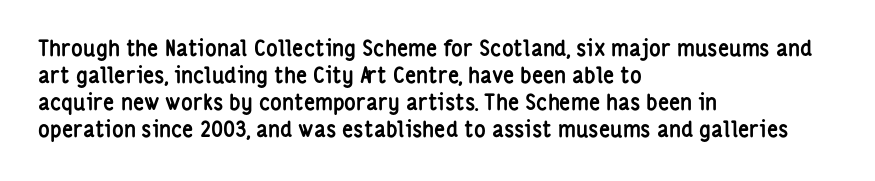
{"italic": "no", "bold": "yes", "underline": "no", "align": "left", "line_spacing_ratio": 1.23, "letter_spacing": "normal", "letter_spacing_em": 0.0, "glyph_px": 22}
